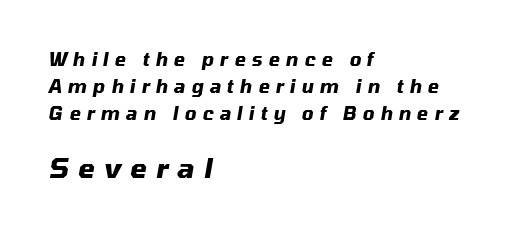
Q: Is the text bold? A: Yes.
Q: Is the text italic (slanted)? A: Yes, it leans right by about 10 degrees.
Q: Is the text underlined? A: No.
Q: How is the paragraph aligned? A: Left-aligned.
Q: Is the spacing between letters normal or unusually wide? A: Unusually wide.
Q: Is the spacing between lines tight, normal or loose? A: Normal.
Q: Which block of text is set in a larger size, the first (top) or the second (bottom)? A: The second (bottom) one.
